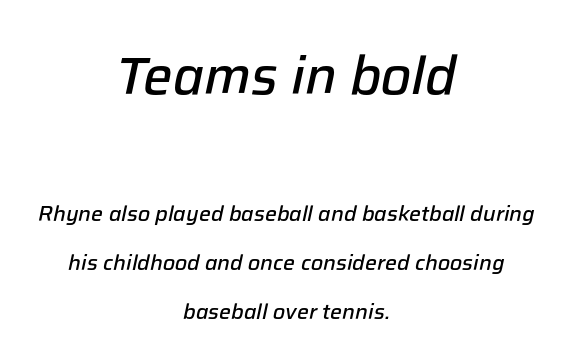
Q: Is the text bold? A: Semi-bold.
Q: Is the text italic (slanted)? A: Yes, it leans right by about 12 degrees.
Q: Is the text underlined? A: No.
Q: How is the paragraph aligned? A: Centered.
Q: Is the spacing between letters normal or unusually wide? A: Normal.
Q: Is the spacing between lines tight, normal or loose? A: Loose.
Q: Which block of text is set in a larger size, the first (top) or the second (bottom)? A: The first (top) one.
Q: Width (condensed, normal, or wide)? A: Normal.
Q: Stroke contrast? A: Low.
Q: x-height? A: Medium.
Q: Monospaced? A: No.
